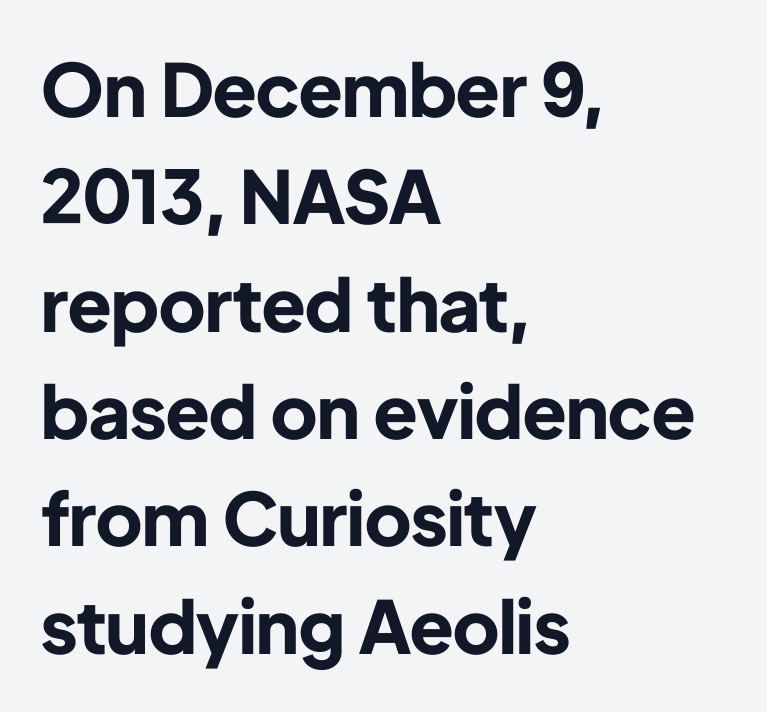
{"serif": "no", "italic": "no", "bold": "yes", "weight": "bold", "width": "normal", "stroke_contrast": "low", "x_height": "medium", "monospaced": "no", "underline": "no", "align": "left", "line_spacing": "normal", "line_spacing_ratio": 1.47, "letter_spacing": "normal", "letter_spacing_em": 0.0, "glyph_px": 73}
